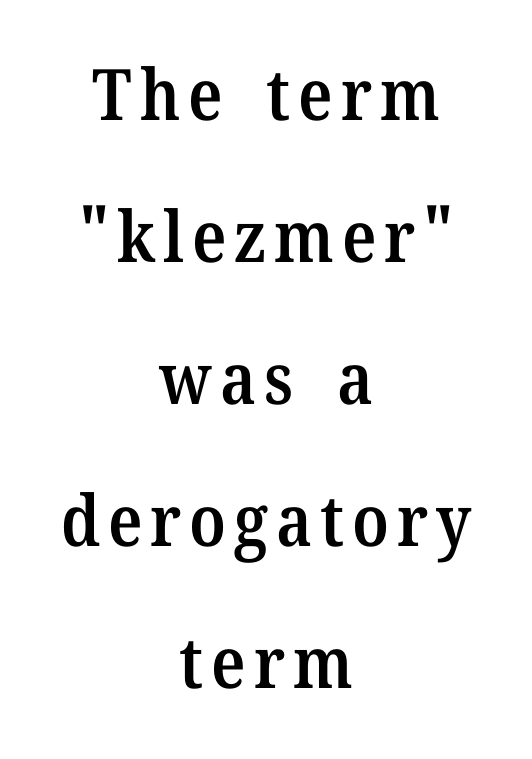
The image shows 71 px semibold serif type, upright; set centered, loose line spacing (2.0x), not underlined; medium stroke contrast and a medium x-height.
